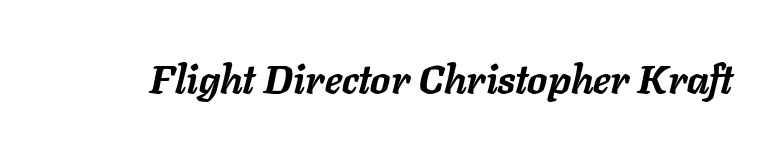
If you drew a line through each stem, it would be angled. Spacing between characters is what you'd get straight out of the box. Each glyph is drawn with heavy, bold strokes. No word sits above an underline. Here the designer chose a conventional face with non-uniform glyph widths.
